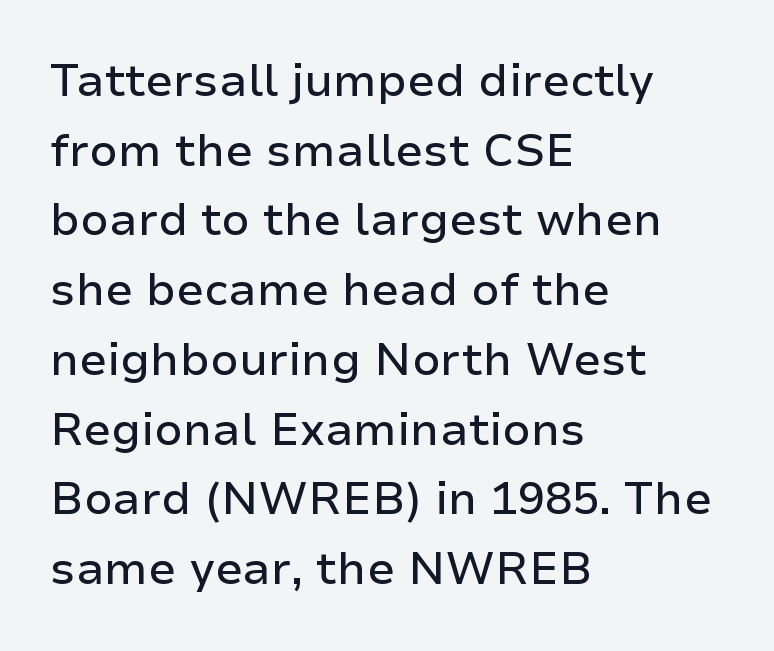
Q: Is the text italic (slanted)? A: No, it is upright.
Q: Is the typeface a serif or a sans-serif typeface? A: Sans-serif.
Q: Is the text underlined? A: No.
Q: How is the paragraph aligned? A: Left-aligned.
Q: Is the spacing between letters normal or unusually wide? A: Normal.
Q: Is the spacing between lines tight, normal or loose? A: Normal.
Q: Width (condensed, normal, or wide)? A: Normal.
Q: Stroke contrast? A: Low.
Q: x-height? A: Medium.
Q: Monospaced? A: No.
